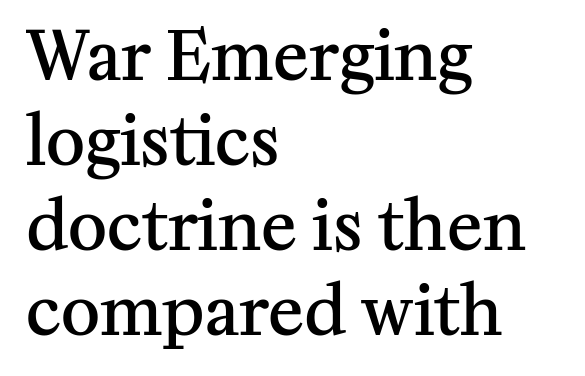
Q: Is the text bold? A: Semi-bold.
Q: Is the text italic (slanted)? A: No, it is upright.
Q: Is the typeface a serif or a sans-serif typeface? A: Serif.
Q: Is the text underlined? A: No.
Q: How is the paragraph aligned? A: Left-aligned.
Q: Is the spacing between letters normal or unusually wide? A: Normal.
Q: Is the spacing between lines tight, normal or loose? A: Normal.
Q: Width (condensed, normal, or wide)? A: Normal.
Q: Stroke contrast? A: Medium.
Q: x-height? A: Medium.
Q: Monospaced? A: No.
